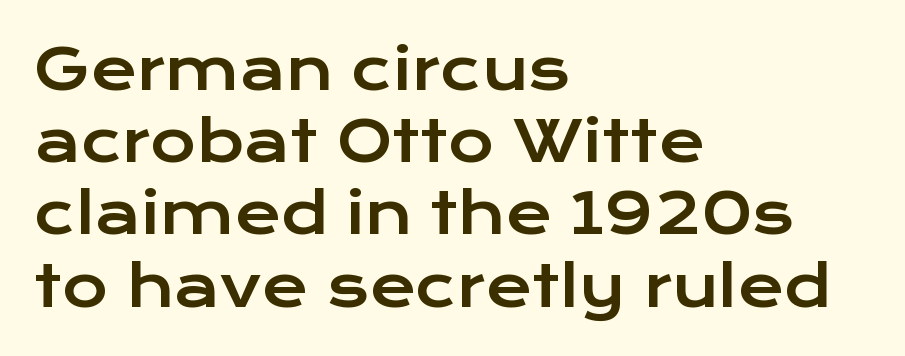
The image shows 56 px wide sans-serif type, upright; set left-aligned, normal line spacing (1.29x), normal letter spacing, not underlined; low stroke contrast and a medium x-height.
